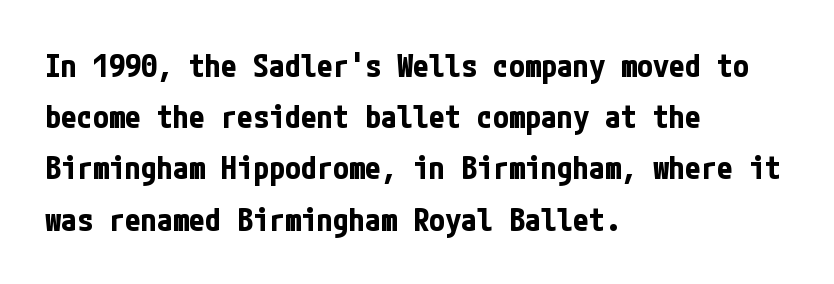
{"serif": "no", "italic": "no", "bold": "yes", "weight": "bold", "width": "condensed", "stroke_contrast": "low", "x_height": "medium", "underline": "no", "align": "left", "line_spacing": "normal", "line_spacing_ratio": 1.6, "letter_spacing": "normal", "letter_spacing_em": 0.0, "glyph_px": 32}
